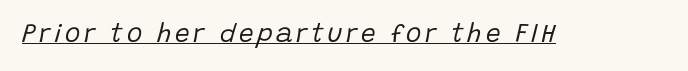
Heft: none added — not bold. Beneath each row of characters lies a ruled line. If you drew a line through each stem, it would be angled.
